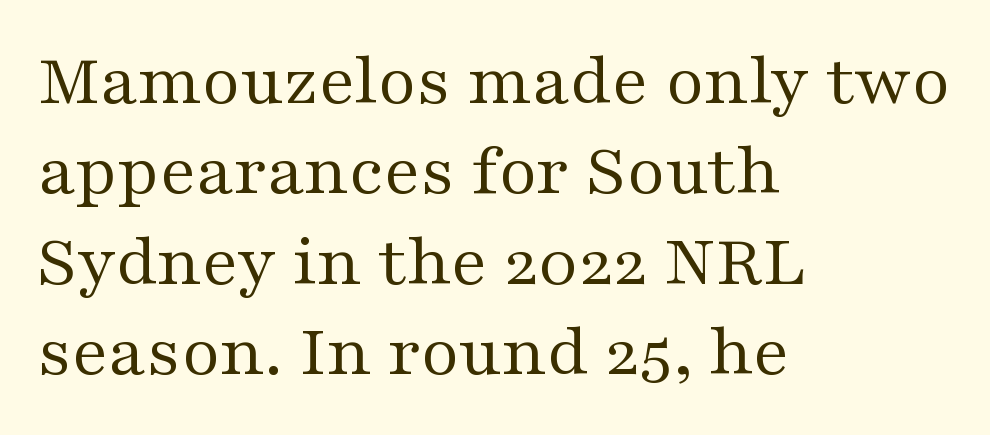
The image shows 74 px regular-weight, wide serif type, upright; set left-aligned, line spacing 1.22x, normal letter spacing, not underlined; medium stroke contrast and a medium x-height.
